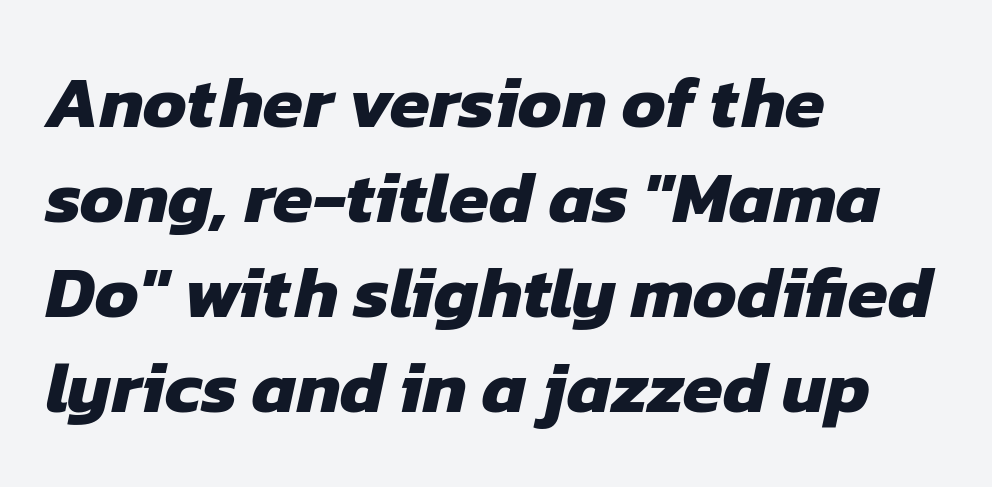
{"serif": "no", "bold": "yes", "weight": "heavy", "width": "normal", "stroke_contrast": "low", "x_height": "medium", "monospaced": "no", "underline": "no", "align": "left", "line_spacing": "normal", "line_spacing_ratio": 1.3, "letter_spacing": "normal", "letter_spacing_em": 0.0, "glyph_px": 73}
